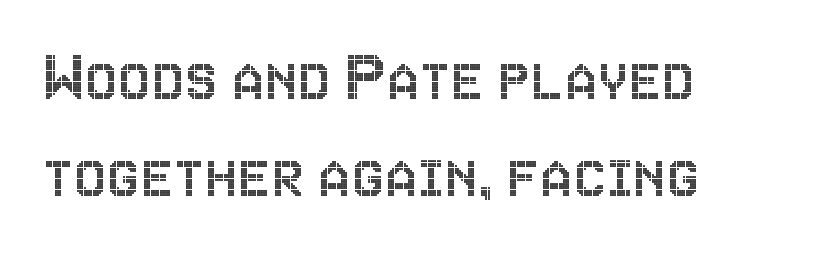
The zone under the glyphs is completely vacant. Is there much room between lines? A standard amount, neither cramped nor airy. Alignment: flush left. When letters stand straight like this, we call the style roman or upright. Looks like regular typesetting: each glyph gets only the width it needs.
